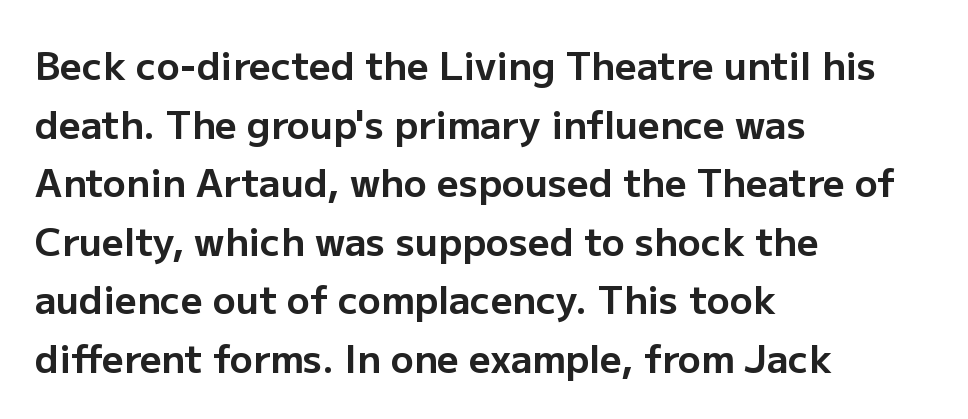
Q: Is the text bold? A: Yes.
Q: Is the text italic (slanted)? A: No, it is upright.
Q: Is the typeface a serif or a sans-serif typeface? A: Sans-serif.
Q: Is the text underlined? A: No.
Q: How is the paragraph aligned? A: Left-aligned.
Q: Is the spacing between letters normal or unusually wide? A: Normal.
Q: Is the spacing between lines tight, normal or loose? A: Normal.
Q: Width (condensed, normal, or wide)? A: Normal.
Q: Stroke contrast? A: Low.
Q: x-height? A: Medium.
Q: Monospaced? A: No.
